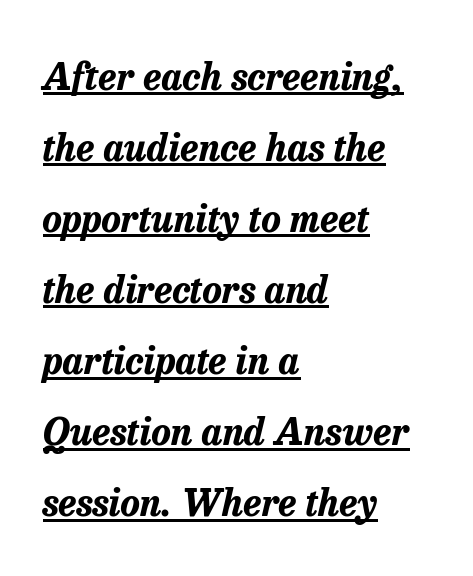
{"italic": "yes", "lean": "right", "slant_degrees": 13, "bold": "yes", "weight": "bold", "width": "normal", "stroke_contrast": "low", "x_height": "medium", "monospaced": "no", "underline": "yes", "align": "left", "line_spacing": "loose", "line_spacing_ratio": 1.92, "letter_spacing": "normal", "letter_spacing_em": 0.0, "glyph_px": 37}
